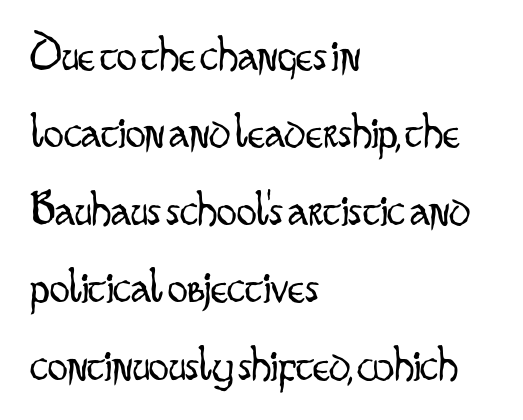
Style check: upright. The rag falls on the right side of this text block. Standard letterfit; no display-style spreading of the glyphs. Do the characters align in a grid? No, the font is proportional. Is the stroke heavy? The answer is a plain regular-or-lighter.
